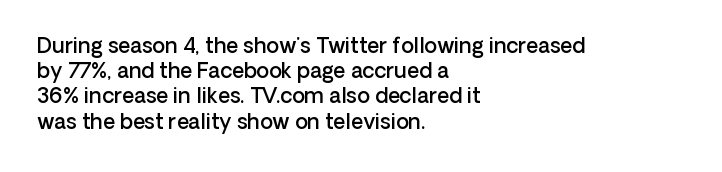
{"italic": "no", "bold": "semi", "underline": "no", "align": "left", "line_spacing_ratio": 1.2, "letter_spacing": "normal", "letter_spacing_em": 0.0, "glyph_px": 21}
